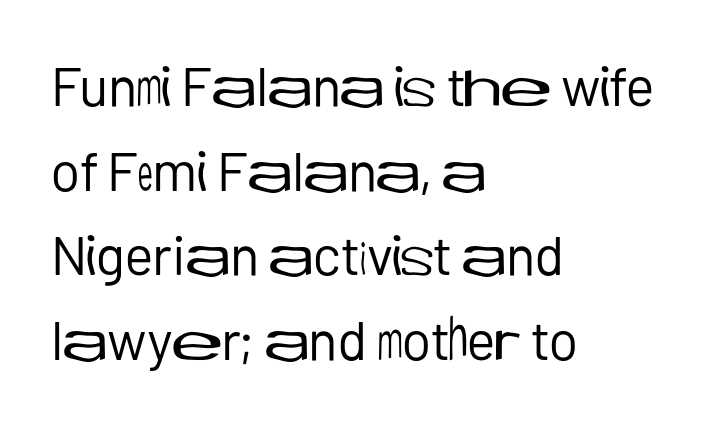
Here the designer chose a conventional face with non-uniform glyph widths. A typesetter would label this face a sans. A student would call this left alignment; a typographer would say flush left, rag right. No italicization has been applied; the sample stays upright.
